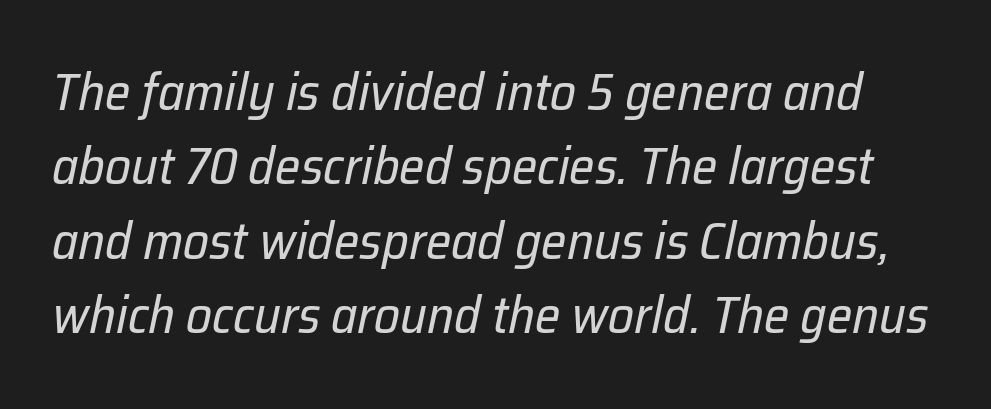
The image shows 51 px regular-weight type, italic (leaning right); set normal line spacing (1.46x), normal letter spacing, not underlined; low stroke contrast and a medium x-height.
